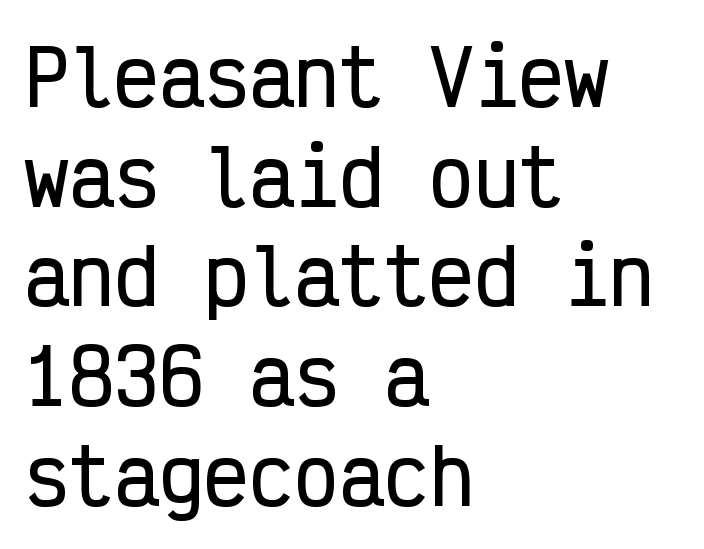
Q: Is the text italic (slanted)? A: No, it is upright.
Q: Is the typeface a serif or a sans-serif typeface? A: Sans-serif.
Q: Is the text underlined? A: No.
Q: How is the paragraph aligned? A: Left-aligned.
Q: Is the spacing between letters normal or unusually wide? A: Normal.
Q: Is the spacing between lines tight, normal or loose? A: Normal.
Q: Width (condensed, normal, or wide)? A: Condensed.
Q: Stroke contrast? A: Low.
Q: x-height? A: Medium.
Q: Monospaced? A: Yes.
